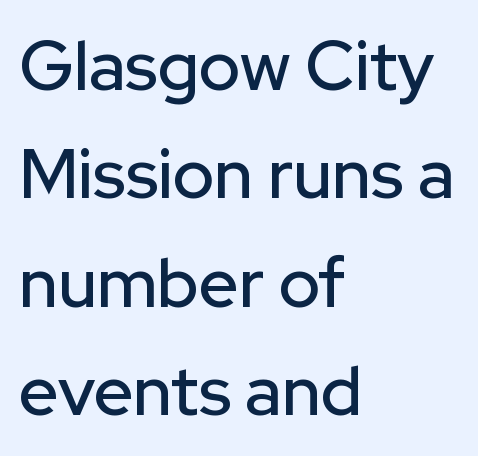
Q: Is the text italic (slanted)? A: No, it is upright.
Q: Is the typeface a serif or a sans-serif typeface? A: Sans-serif.
Q: Is the text underlined? A: No.
Q: How is the paragraph aligned? A: Left-aligned.
Q: Is the spacing between letters normal or unusually wide? A: Normal.
Q: Is the spacing between lines tight, normal or loose? A: Normal.
Q: Width (condensed, normal, or wide)? A: Normal.
Q: Stroke contrast? A: Low.
Q: x-height? A: Medium.
Q: Monospaced? A: No.
